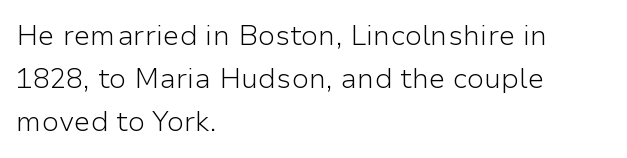
Designer's note — italics off, roman on. Is the letter spacing exaggerated? No — it looks like the ordinary default. The paragraph shown leans on its left margin. Underlining? Definitely not there. Proportional: the letters do not fall into vertical columns. In terms of letterform style, serifs are entirely absent.
